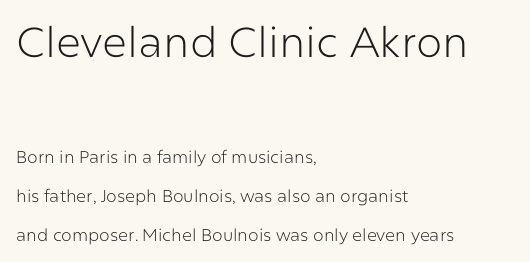
The image shows 42 px light sans-serif type, upright; set left-aligned, loose line spacing (2.29x), normal letter spacing, not underlined; the first (top) block is 2.47x larger; low stroke contrast and a medium x-height.
